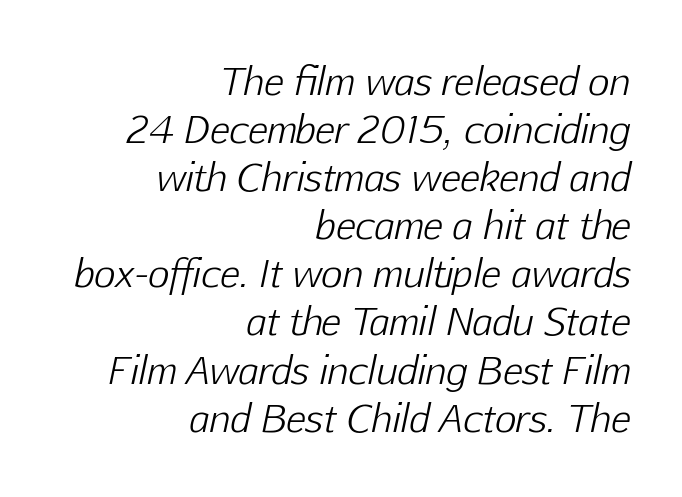
Rule under the text: the space is simply empty. These lines were composed using italics. Weight: regular or lighter. The gaps between neighbouring characters are ordinary and unremarkable. Visually the block forms a straight wall on the right and a jagged coastline on the left. The rendering uses natural spacing where letterforms have individual widths.
